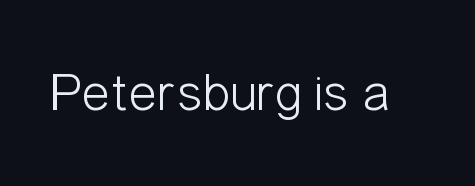
Q: Is the text bold? A: No.
Q: Is the text italic (slanted)? A: No, it is upright.
Q: Is the typeface a serif or a sans-serif typeface? A: Sans-serif.
Q: Is the text underlined? A: No.
Q: Is the spacing between letters normal or unusually wide? A: Normal.
Q: Width (condensed, normal, or wide)? A: Condensed.
Q: Stroke contrast? A: Low.
Q: x-height? A: Medium.
Q: Monospaced? A: No.
